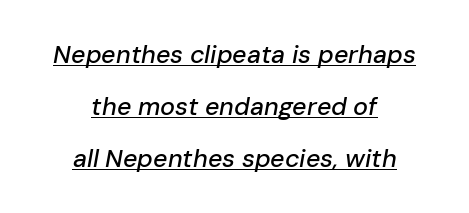
Q: Is the text italic (slanted)? A: Yes, it leans right by about 10 degrees.
Q: Is the text underlined? A: Yes.
Q: How is the paragraph aligned? A: Centered.
Q: Is the spacing between letters normal or unusually wide? A: Normal.
Q: Is the spacing between lines tight, normal or loose? A: Loose.
